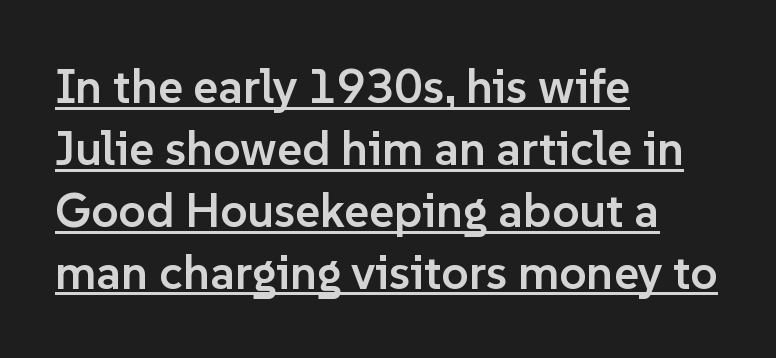
Standard letterfit; no display-style spreading of the glyphs. The type sits square on the baseline with zero lean. The designer left line spacing at the default. You can tell from the bare stems that sans-serif type was used. The passage shown is underscored from start to finish.
